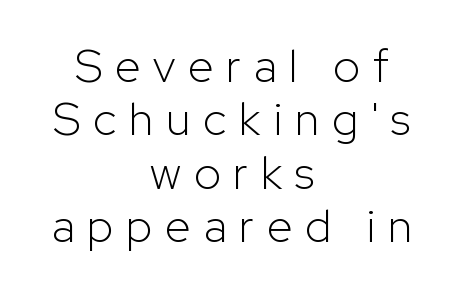
The image shows 46 px light sans-serif type, upright; set centered, line spacing 1.16x, unusually wide letter spacing (+0.28 em), not underlined; low stroke contrast and a medium x-height.
